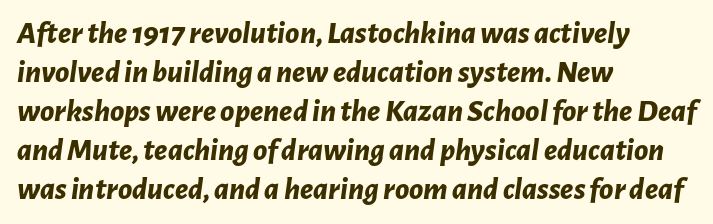
{"italic": "yes", "lean": "right", "slant_degrees": 7, "bold": "yes", "weight": "bold", "width": "normal", "stroke_contrast": "low", "x_height": "medium", "monospaced": "no", "underline": "no", "align": "left", "line_spacing_ratio": 1.22, "letter_spacing": "normal", "letter_spacing_em": 0.0, "glyph_px": 32}
